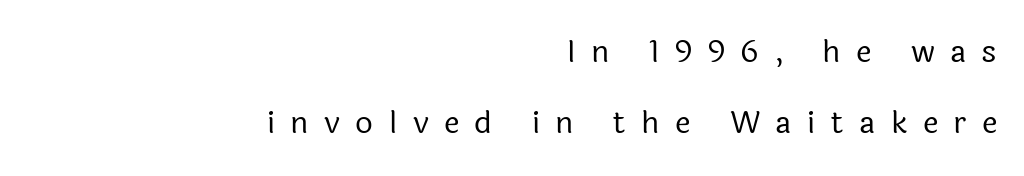
The image shows 31 px regular-weight sans-serif type, upright; set right-aligned, loose line spacing (2.3x), unusually wide letter spacing (+0.5 em), not underlined; a medium x-height.
